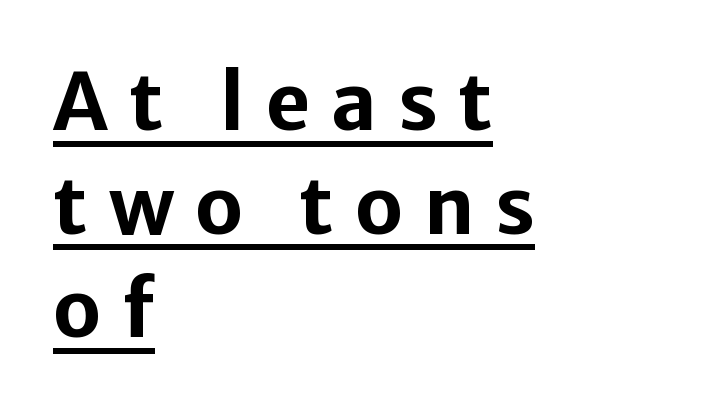
{"serif": "no", "italic": "no", "bold": "yes", "weight": "bold", "width": "normal", "stroke_contrast": "low", "x_height": "medium", "monospaced": "no", "underline": "yes", "align": "left", "line_spacing": "normal", "line_spacing_ratio": 1.33, "letter_spacing": "wide", "letter_spacing_em": 0.27, "glyph_px": 78}
